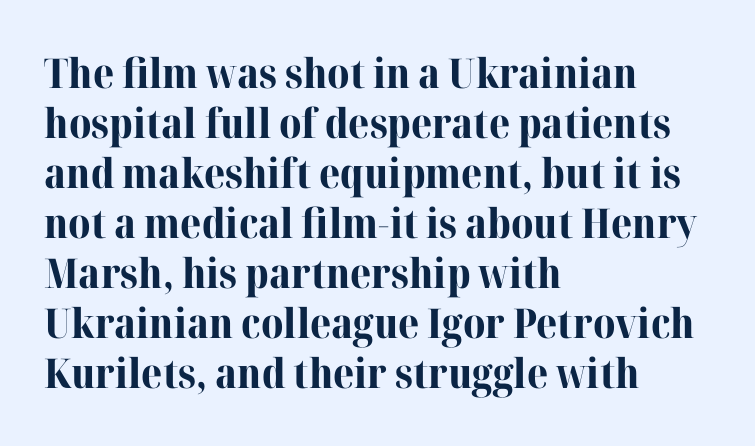
The image shows 41 px bold serif type, upright; set left-aligned, line spacing 1.22x, normal letter spacing, not underlined; high stroke contrast and a medium x-height.
